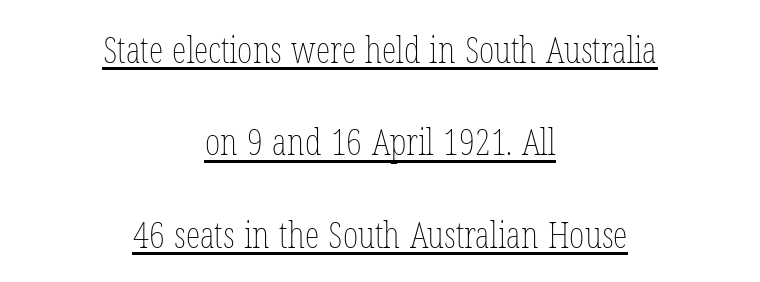
{"italic": "no", "bold": "no", "weight": "thin", "width": "condensed", "stroke_contrast": "low", "x_height": "medium", "monospaced": "no", "underline": "yes", "align": "center", "line_spacing": "loose", "line_spacing_ratio": 2.5, "letter_spacing": "normal", "letter_spacing_em": 0.0, "glyph_px": 37}
